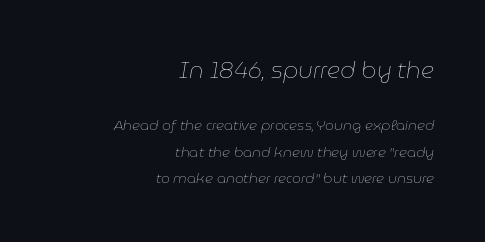
Q: Is the text bold? A: No.
Q: Is the text italic (slanted)? A: Yes, it leans right by about 9 degrees.
Q: Is the text underlined? A: No.
Q: How is the paragraph aligned? A: Right-aligned.
Q: Is the spacing between letters normal or unusually wide? A: Normal.
Q: Is the spacing between lines tight, normal or loose? A: Loose.
Q: Which block of text is set in a larger size, the first (top) or the second (bottom)? A: The first (top) one.
